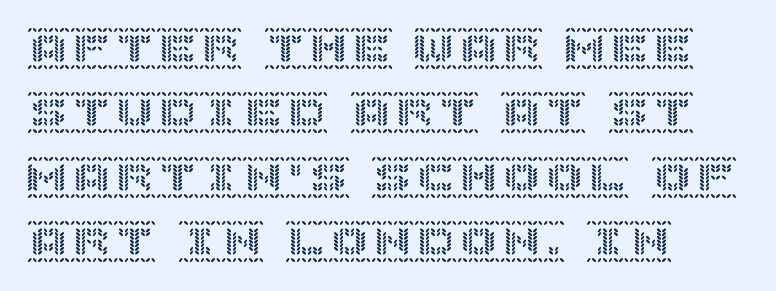
{"italic": "no", "width": "normal", "x_height": "large", "underline": "no", "align": "left", "line_spacing": "normal", "line_spacing_ratio": 1.5, "letter_spacing": "normal", "letter_spacing_em": 0.0, "glyph_px": 43}
